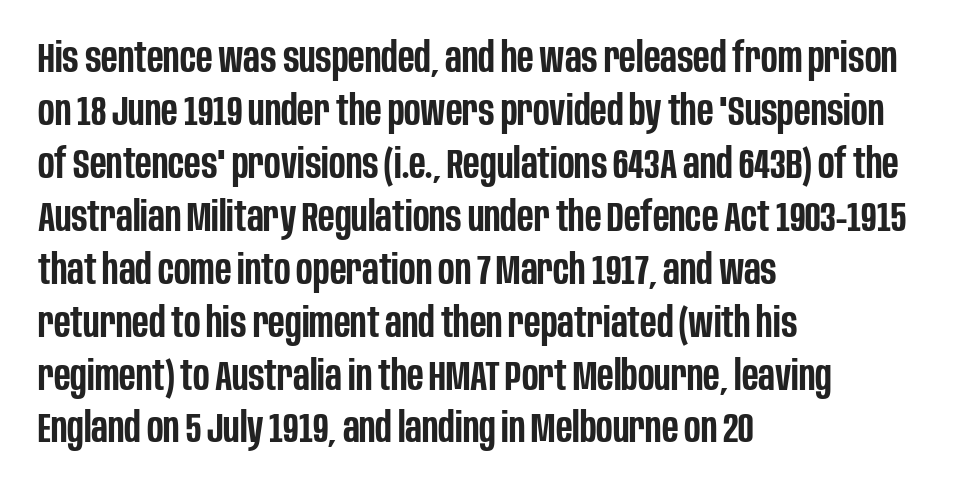
Q: Is the text bold? A: Semi-bold.
Q: Is the text italic (slanted)? A: No, it is upright.
Q: Is the typeface a serif or a sans-serif typeface? A: Sans-serif.
Q: Is the text underlined? A: No.
Q: How is the paragraph aligned? A: Left-aligned.
Q: Is the spacing between letters normal or unusually wide? A: Normal.
Q: Is the spacing between lines tight, normal or loose? A: Normal.
Q: Width (condensed, normal, or wide)? A: Condensed.
Q: Stroke contrast? A: Low.
Q: x-height? A: Large.
Q: Monospaced? A: No.
